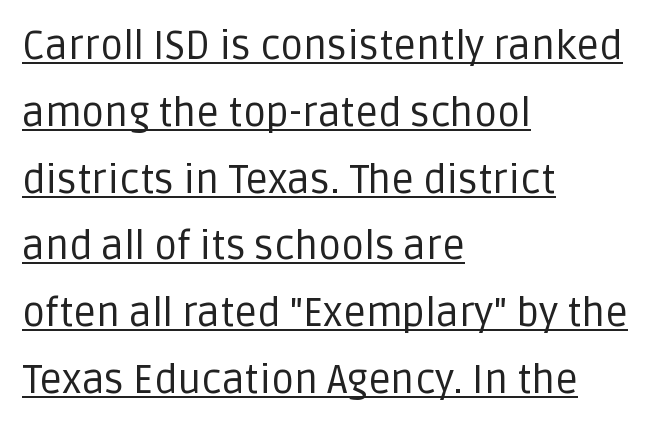
The image shows 40 px regular-weight sans-serif type, upright; set left-aligned, normal line spacing (1.67x), normal letter spacing, underlined; low stroke contrast and a large x-height.
